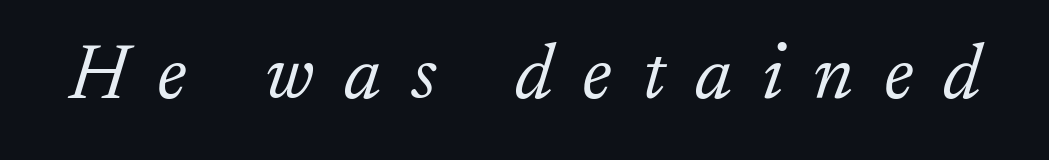
{"serif": "yes", "italic": "yes", "lean": "right", "slant_degrees": 17, "bold": "no", "weight": "light", "width": "normal", "stroke_contrast": "low", "x_height": "small", "monospaced": "no", "underline": "no", "letter_spacing": "wide", "letter_spacing_em": 0.39, "glyph_px": 77}
